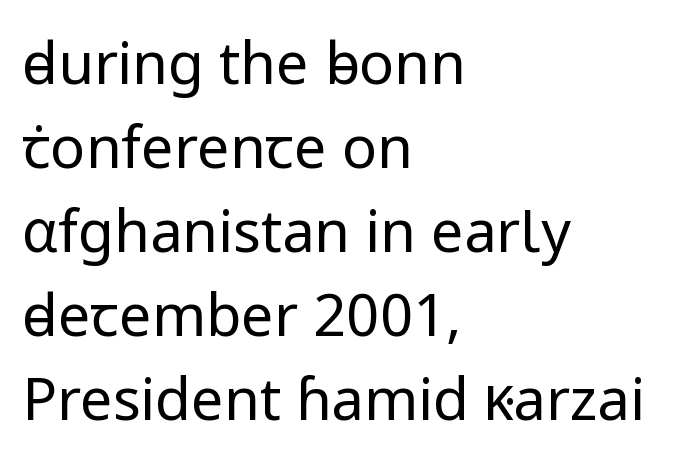
The image shows 58 px regular-weight sans-serif type, upright; set left-aligned, normal line spacing (1.45x), normal letter spacing, not underlined; low stroke contrast and a medium x-height.
